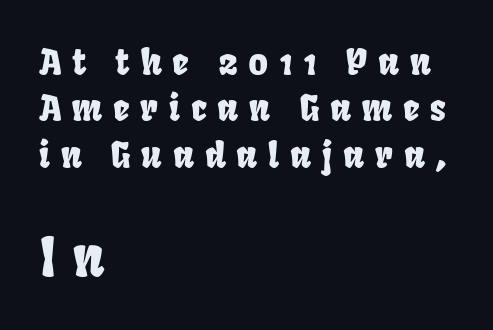
The image shows 54 px condensed sans-serif type; set left-aligned, normal line spacing (1.29x), unusually wide letter spacing (+0.3 em), not underlined; the second (bottom) block is 1.5x larger; low stroke contrast and a large x-height.
